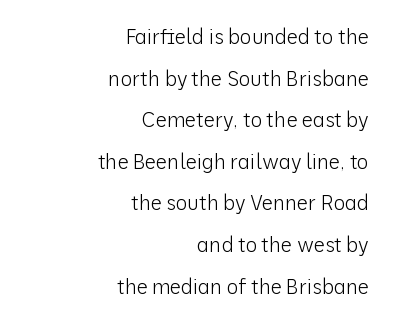
A clean baseline with only descenders dipping below it. Standard letterfit; no display-style spreading of the glyphs. Teacher's note: observe the even right margin — that is flush-right alignment. Style check: upright.
